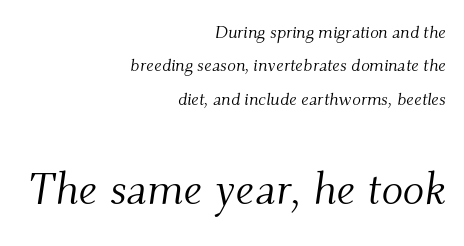
Q: Is the text bold? A: No.
Q: Is the text italic (slanted)? A: Yes, it leans right by about 9 degrees.
Q: Is the typeface a serif or a sans-serif typeface? A: Serif.
Q: Is the text underlined? A: No.
Q: How is the paragraph aligned? A: Right-aligned.
Q: Is the spacing between letters normal or unusually wide? A: Normal.
Q: Which block of text is set in a larger size, the first (top) or the second (bottom)? A: The second (bottom) one.
Q: Width (condensed, normal, or wide)? A: Normal.
Q: Stroke contrast? A: Medium.
Q: x-height? A: Small.
Q: Monospaced? A: No.
